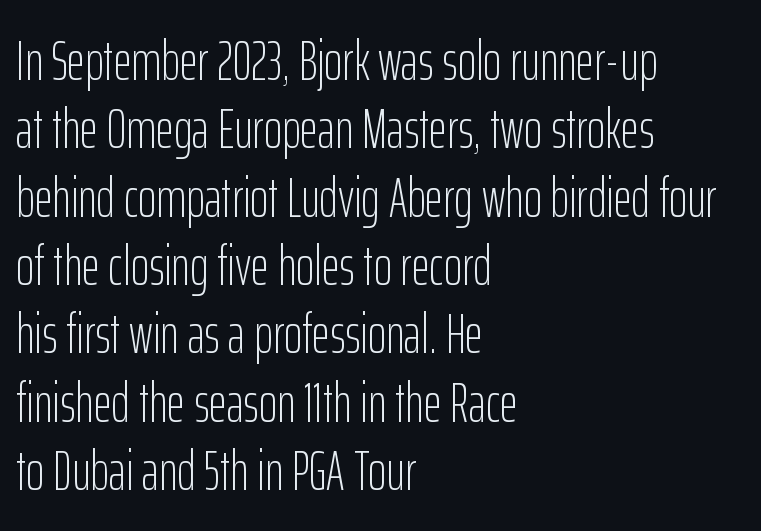
{"serif": "no", "italic": "no", "bold": "no", "weight": "light", "width": "condensed", "stroke_contrast": "low", "x_height": "medium", "monospaced": "no", "underline": "no", "align": "left", "line_spacing_ratio": 1.22, "letter_spacing": "normal", "letter_spacing_em": 0.0, "glyph_px": 56}
